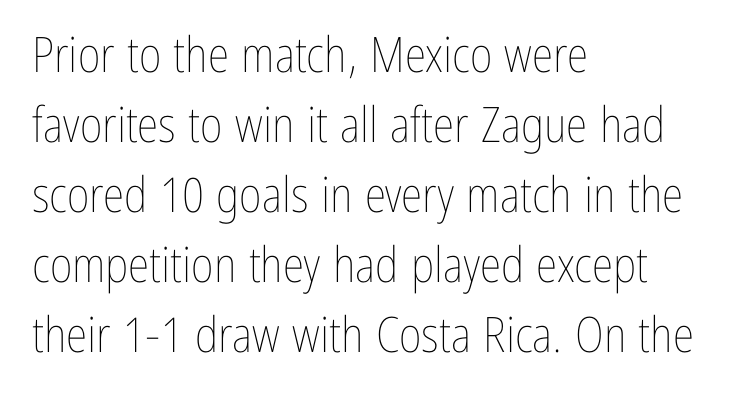
The image shows 49 px thin, condensed type, upright; set left-aligned, normal line spacing (1.43x), normal letter spacing, not underlined; low stroke contrast and a medium x-height.
